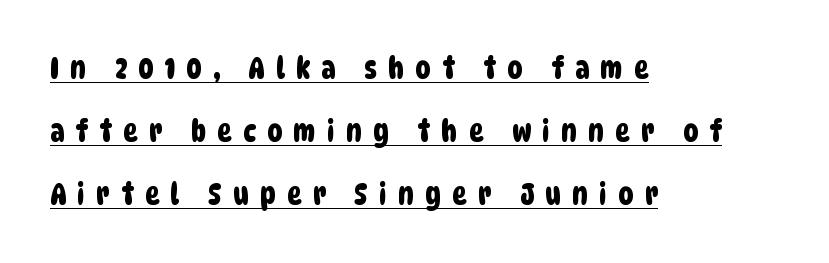
The typeface chosen for these lines omits serifs. Compared with typical body copy, the letter spacing here is much looser. Do the characters align in a grid? No, the font is proportional. Is the block centered? No — it sits flush against the left margin. Rows of type keep a wide berth in the vertical direction.
